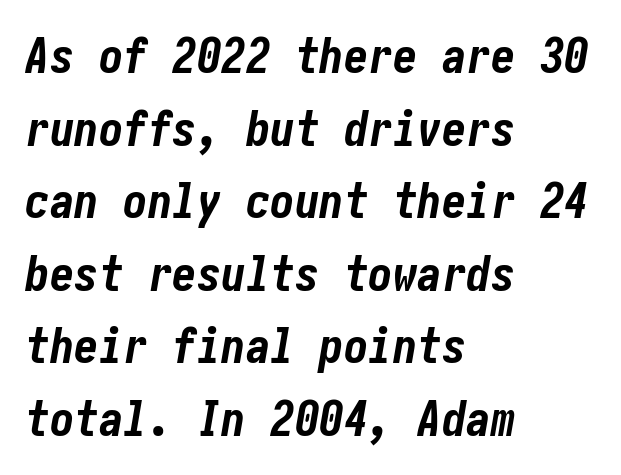
Vertical spacing — default. Slant detected: the letters are inclined. Summary of weight: heavy, a full bold. Horizontally, the lines are justified to the leading edge only. The type is set solid horizontally, with unmodified tracking. Bare-footed words on every line.
